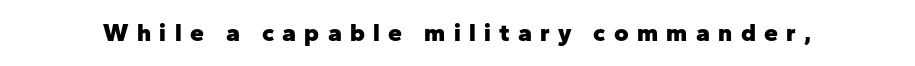
Q: Is the text bold? A: Yes.
Q: Is the text italic (slanted)? A: No, it is upright.
Q: Is the text underlined? A: No.
Q: Is the spacing between letters normal or unusually wide? A: Unusually wide.
